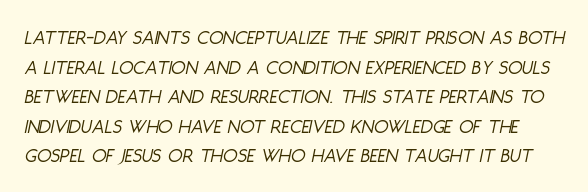
{"italic": "yes", "lean": "right", "slant_degrees": 11, "bold": "no", "underline": "no", "line_spacing": "normal", "line_spacing_ratio": 1.41, "letter_spacing": "normal", "letter_spacing_em": 0.0, "glyph_px": 21}
